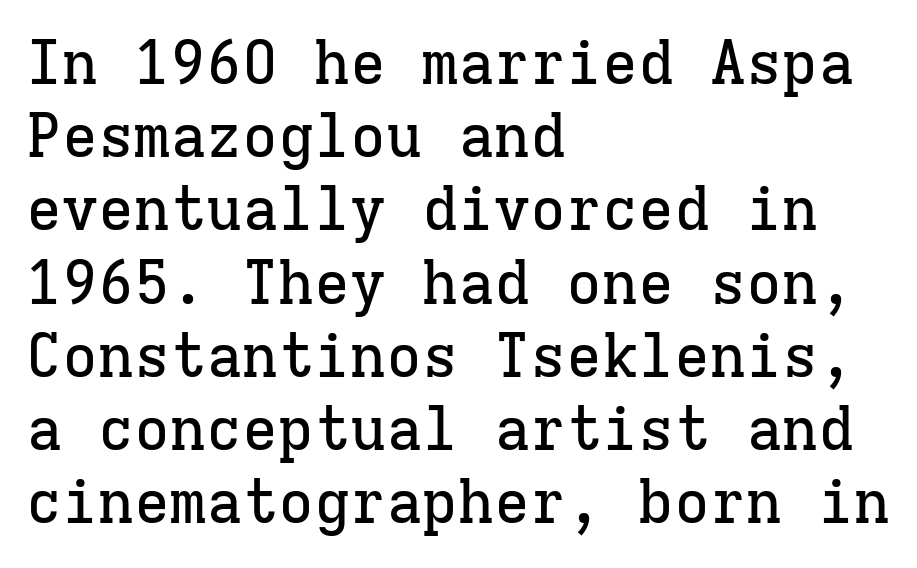
Q: Is the text italic (slanted)? A: No, it is upright.
Q: Is the typeface a serif or a sans-serif typeface? A: Serif.
Q: Is the text underlined? A: No.
Q: How is the paragraph aligned? A: Left-aligned.
Q: Is the spacing between letters normal or unusually wide? A: Normal.
Q: Width (condensed, normal, or wide)? A: Normal.
Q: Stroke contrast? A: Low.
Q: x-height? A: Medium.
Q: Monospaced? A: Yes.
